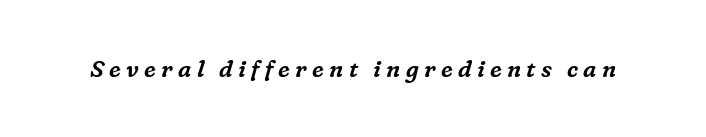
The image shows 23 px text type, italic (leaning right); set unusually wide letter spacing (+0.23 em), not underlined.
